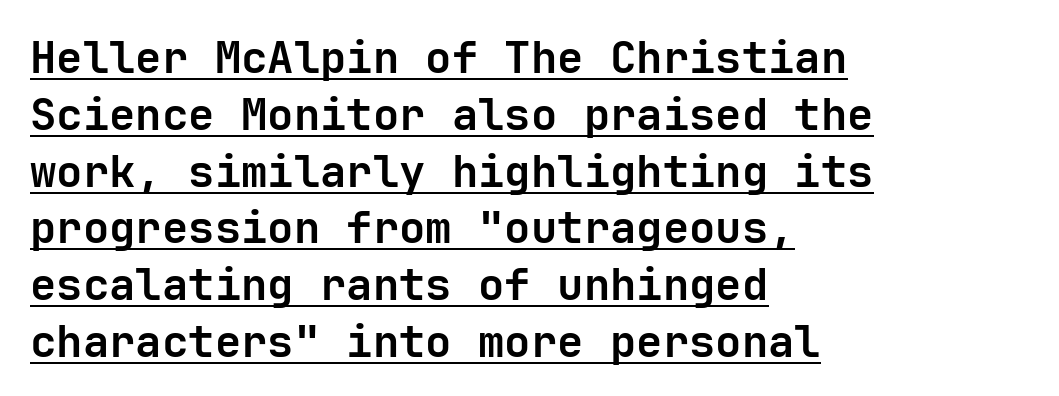
Q: Is the text bold? A: Yes.
Q: Is the text italic (slanted)? A: No, it is upright.
Q: Is the typeface a serif or a sans-serif typeface? A: Sans-serif.
Q: Is the text underlined? A: Yes.
Q: How is the paragraph aligned? A: Left-aligned.
Q: Is the spacing between letters normal or unusually wide? A: Normal.
Q: Is the spacing between lines tight, normal or loose? A: Normal.
Q: Width (condensed, normal, or wide)? A: Normal.
Q: Stroke contrast? A: Low.
Q: x-height? A: Medium.
